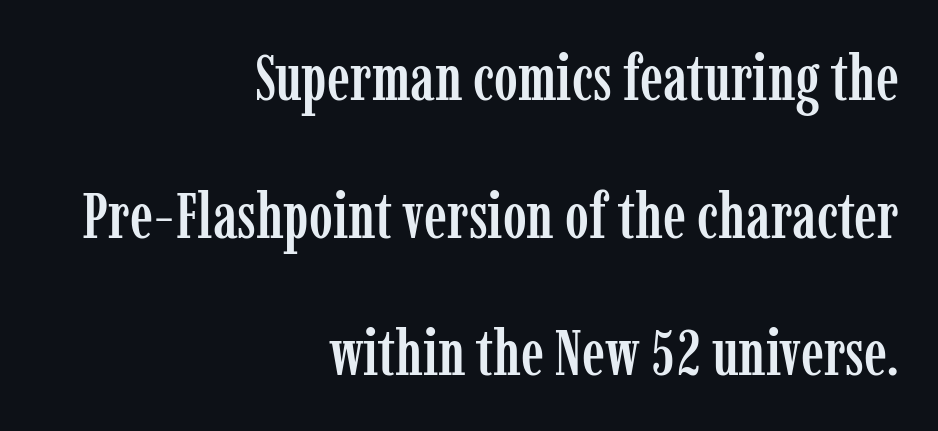
The image shows 64 px condensed serif type, upright; set right-aligned, loose line spacing (2.15x), normal letter spacing, not underlined; low stroke contrast and a medium x-height.
